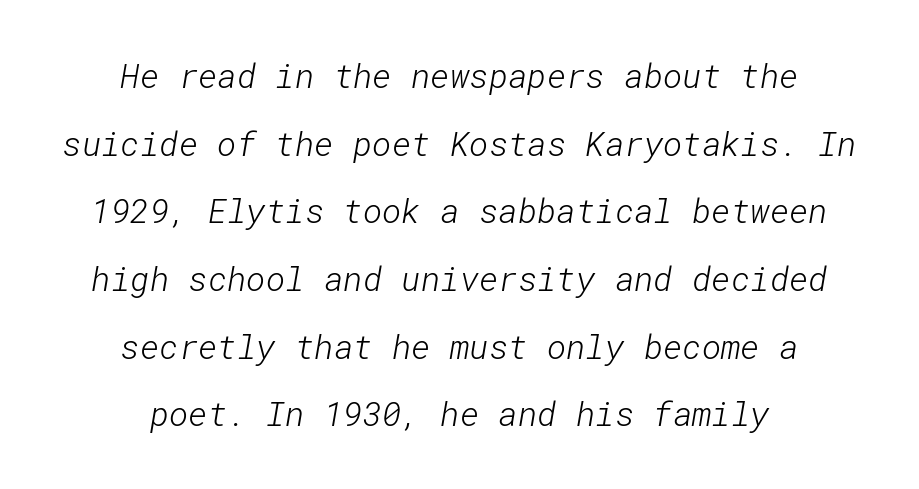
Q: Is the text bold? A: No.
Q: Is the typeface a serif or a sans-serif typeface? A: Sans-serif.
Q: Is the text underlined? A: No.
Q: How is the paragraph aligned? A: Centered.
Q: Is the spacing between letters normal or unusually wide? A: Normal.
Q: Is the spacing between lines tight, normal or loose? A: Loose.
Q: Width (condensed, normal, or wide)? A: Normal.
Q: Stroke contrast? A: Low.
Q: x-height? A: Medium.
